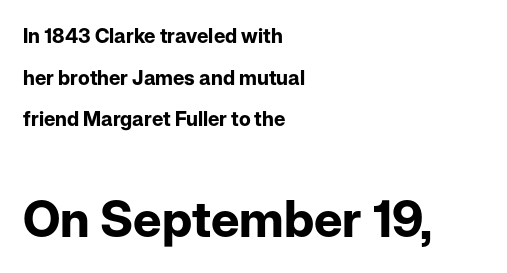
{"serif": "no", "italic": "no", "bold": "yes", "weight": "bold", "width": "normal", "stroke_contrast": "low", "x_height": "medium", "monospaced": "no", "underline": "no", "align": "left", "line_spacing": "loose", "line_spacing_ratio": 2.08, "letter_spacing": "normal", "letter_spacing_em": 0.0, "larger_block": "second", "size_ratio": 2.5, "glyph_px": 50}
